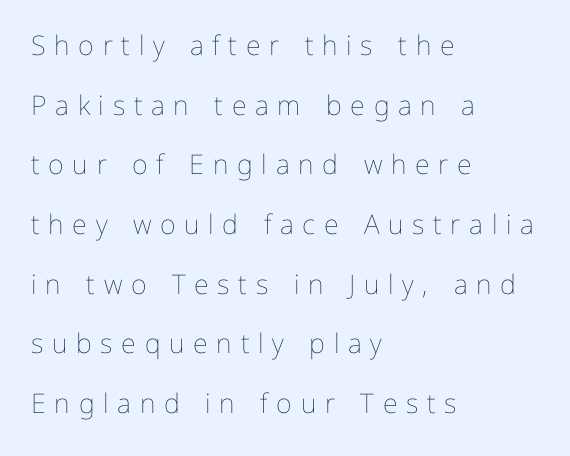
Q: Is the text bold? A: No.
Q: Is the text italic (slanted)? A: No, it is upright.
Q: Is the text underlined? A: No.
Q: How is the paragraph aligned? A: Left-aligned.
Q: Is the spacing between letters normal or unusually wide? A: Unusually wide.
Q: Is the spacing between lines tight, normal or loose? A: Loose.
